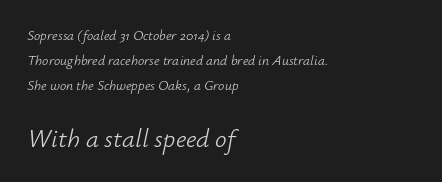
Q: Is the text bold? A: No.
Q: Is the text italic (slanted)? A: Yes, it leans right by about 12 degrees.
Q: Is the text underlined? A: No.
Q: How is the paragraph aligned? A: Left-aligned.
Q: Is the spacing between letters normal or unusually wide? A: Normal.
Q: Which block of text is set in a larger size, the first (top) or the second (bottom)? A: The second (bottom) one.
